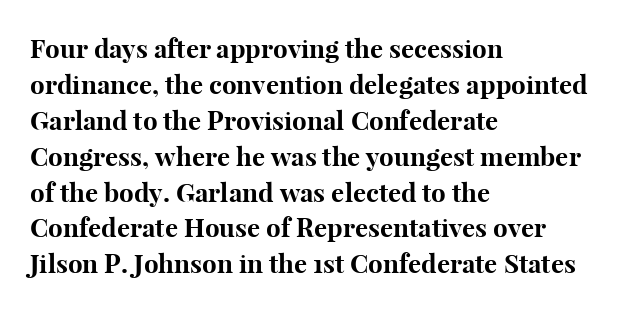
Q: Is the text bold? A: Yes.
Q: Is the text italic (slanted)? A: No, it is upright.
Q: Is the text underlined? A: No.
Q: How is the paragraph aligned? A: Left-aligned.
Q: Is the spacing between letters normal or unusually wide? A: Normal.
Q: Is the spacing between lines tight, normal or loose? A: Normal.
